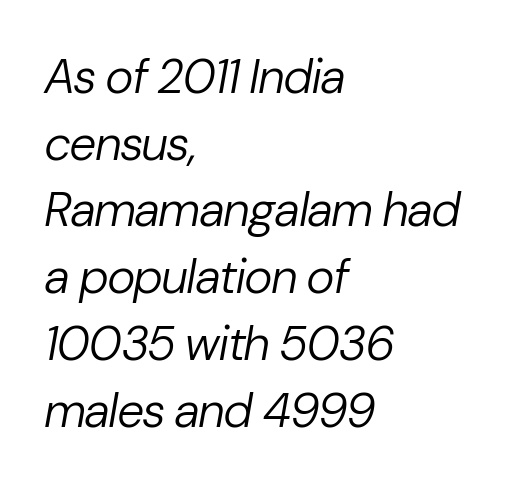
The image shows 48 px regular-weight type, italic (leaning right); set left-aligned, normal line spacing (1.39x), normal letter spacing, not underlined; low stroke contrast and a medium x-height.
